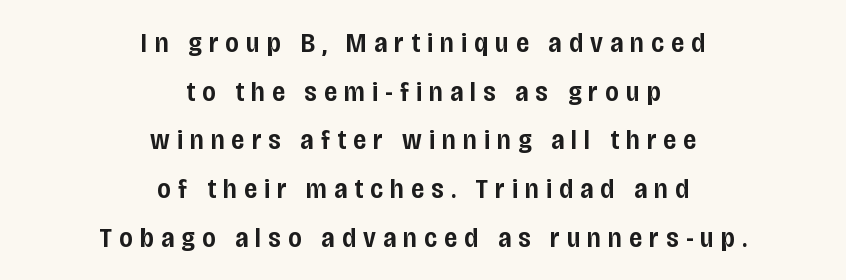
Q: Is the text bold? A: Semi-bold.
Q: Is the text italic (slanted)? A: No, it is upright.
Q: Is the typeface a serif or a sans-serif typeface? A: Sans-serif.
Q: Is the text underlined? A: No.
Q: How is the paragraph aligned? A: Centered.
Q: Is the spacing between letters normal or unusually wide? A: Unusually wide.
Q: Width (condensed, normal, or wide)? A: Condensed.
Q: Stroke contrast? A: Low.
Q: x-height? A: Large.
Q: Monospaced? A: No.
